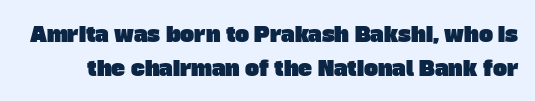
The image shows 21 px text type; set normal line spacing (1.63x), normal letter spacing, not underlined.
